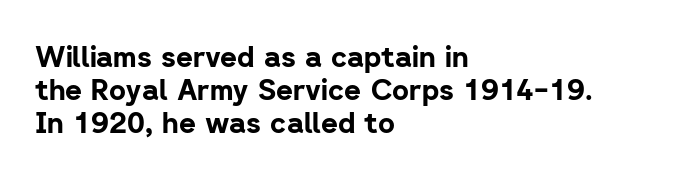
The strokes are fattened all the way to bold. The lettering holds an erect, upright posture throughout. Unlike a traditional serif, this face leaves its strokes unadorned. Letter spacing: default. Decoration check: the copy has no underline. Successive baselines arrive quickly, one right under another.
